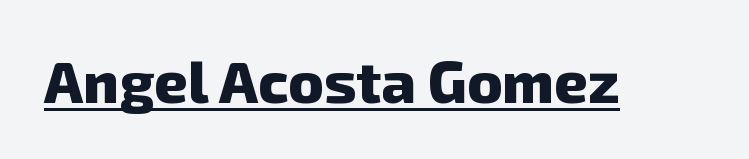
{"serif": "no", "bold": "yes", "weight": "heavy", "width": "normal", "stroke_contrast": "low", "x_height": "medium", "monospaced": "no", "underline": "yes", "letter_spacing": "normal", "letter_spacing_em": 0.0, "glyph_px": 59}
